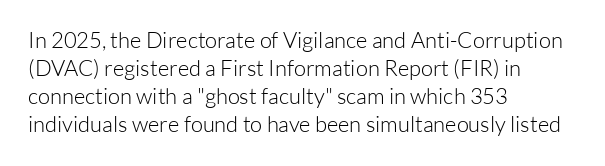
The image shows 22 px text type, upright; set left-aligned, normal line spacing (1.28x), normal letter spacing, not underlined.
